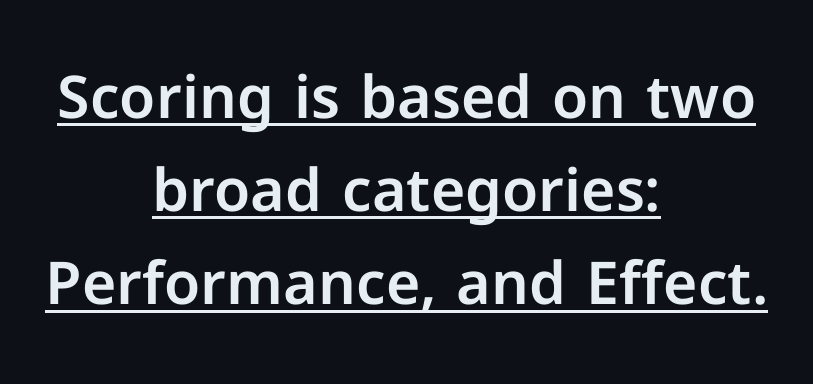
Q: Is the text italic (slanted)? A: No, it is upright.
Q: Is the typeface a serif or a sans-serif typeface? A: Sans-serif.
Q: Is the text underlined? A: Yes.
Q: How is the paragraph aligned? A: Centered.
Q: Is the spacing between letters normal or unusually wide? A: Normal.
Q: Is the spacing between lines tight, normal or loose? A: Normal.
Q: Width (condensed, normal, or wide)? A: Normal.
Q: Stroke contrast? A: Low.
Q: x-height? A: Medium.
Q: Monospaced? A: No.
